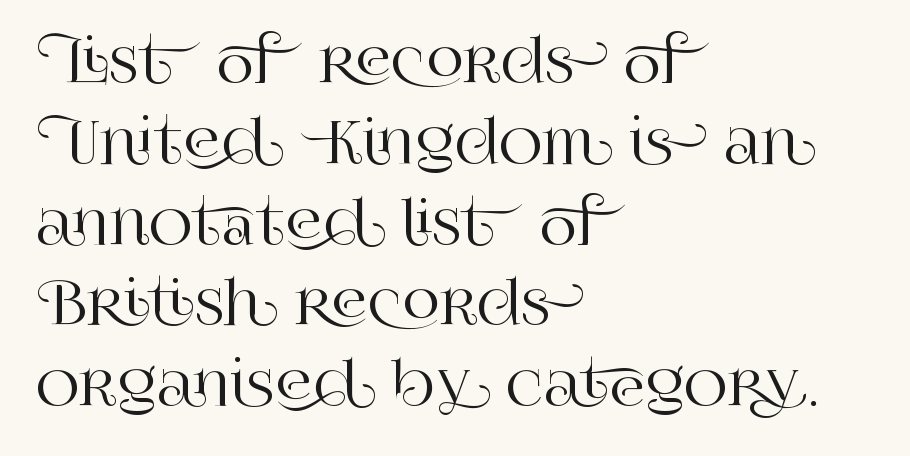
{"serif": "yes", "italic": "no", "width": "normal", "stroke_contrast": "high", "x_height": "large", "monospaced": "no", "underline": "no", "align": "left", "line_spacing": "normal", "line_spacing_ratio": 1.37, "letter_spacing": "normal", "letter_spacing_em": 0.0, "glyph_px": 59}
